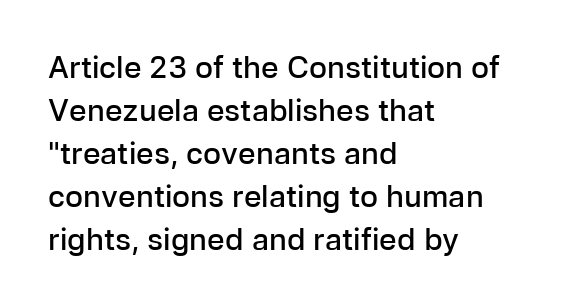
Q: Is the text bold? A: Semi-bold.
Q: Is the text italic (slanted)? A: No, it is upright.
Q: Is the typeface a serif or a sans-serif typeface? A: Sans-serif.
Q: Is the text underlined? A: No.
Q: How is the paragraph aligned? A: Left-aligned.
Q: Is the spacing between letters normal or unusually wide? A: Normal.
Q: Is the spacing between lines tight, normal or loose? A: Normal.
Q: Width (condensed, normal, or wide)? A: Normal.
Q: Stroke contrast? A: Low.
Q: x-height? A: Medium.
Q: Monospaced? A: No.
